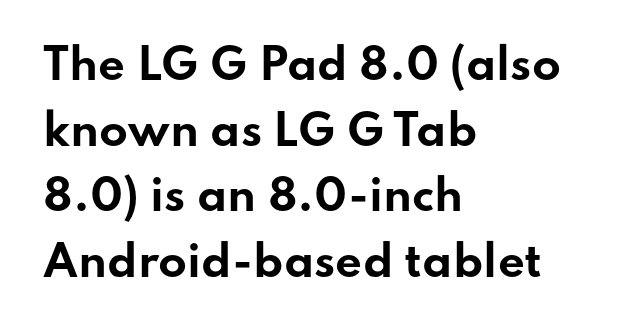
The passage shown is emphatically bold. The paragraph has a hard left edge and a soft right edge. Baseline-to-baseline distance is the conventional proportion of letter height. Notice how the stems are strictly vertical — no italics here. I'd call this a sans setting — the letters go barefoot. The space beneath each line is pristine and unruled.
